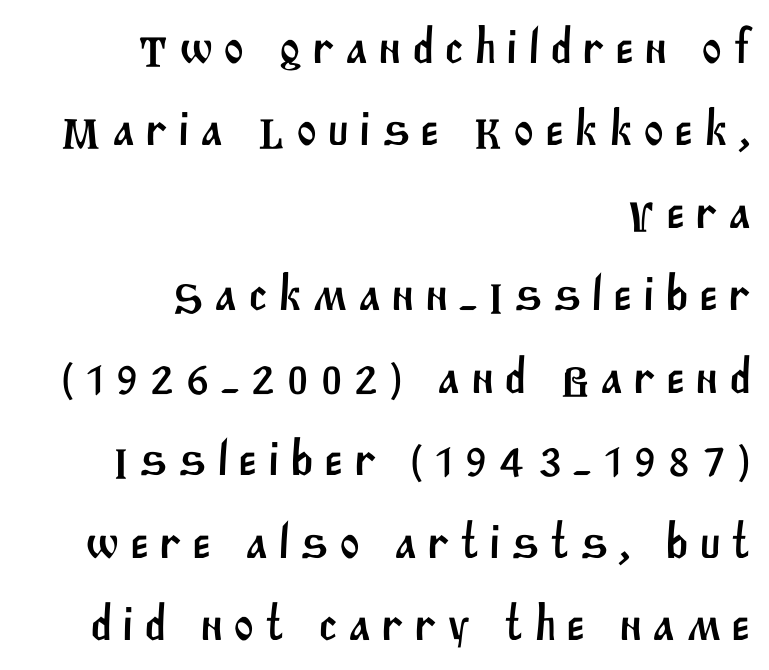
A sans-serif font was chosen for this passage. The lines are quadded right. Lines of text with bare space underneath. Characters follow at a spacing far wider than the type designer built in. The rendering uses natural spacing where letterforms have individual widths.
